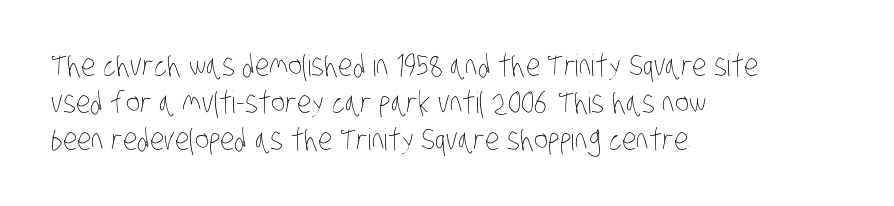
The image shows 30 px thin, condensed type; set left-aligned, line spacing 1.23x, normal letter spacing, not underlined; low stroke contrast and a large x-height.
